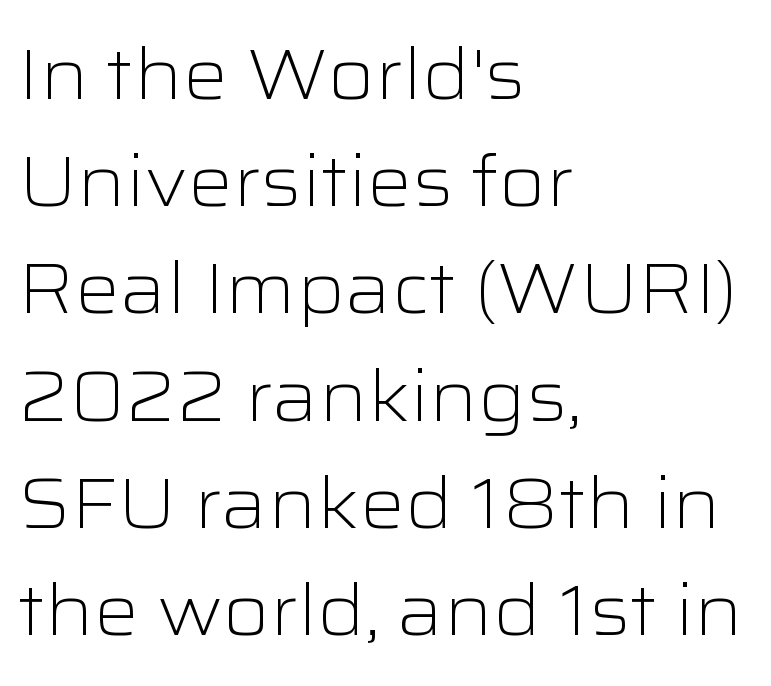
{"serif": "no", "italic": "no", "bold": "no", "weight": "light", "width": "wide", "stroke_contrast": "low", "x_height": "medium", "monospaced": "no", "underline": "no", "align": "left", "line_spacing": "normal", "line_spacing_ratio": 1.51, "letter_spacing": "normal", "letter_spacing_em": 0.0, "glyph_px": 71}
